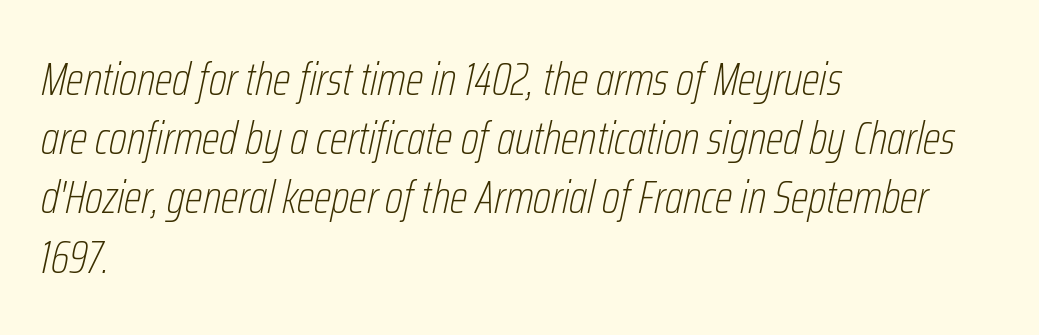
The image shows 47 px thin, condensed type, italic (leaning right); set left-aligned, normal line spacing (1.26x), normal letter spacing, not underlined; low stroke contrast and a medium x-height.
